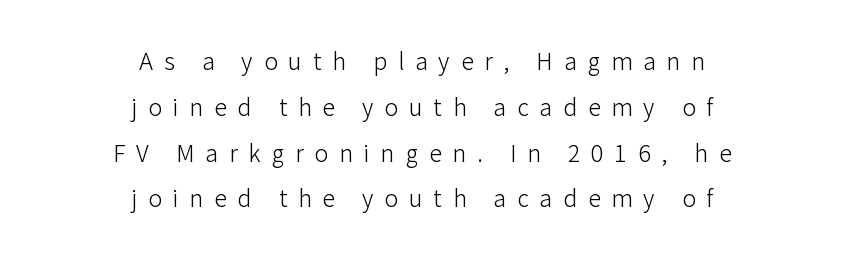
{"italic": "no", "bold": "no", "underline": "no", "align": "center", "line_spacing": "loose", "line_spacing_ratio": 1.99, "letter_spacing": "wide", "letter_spacing_em": 0.48, "glyph_px": 23}
